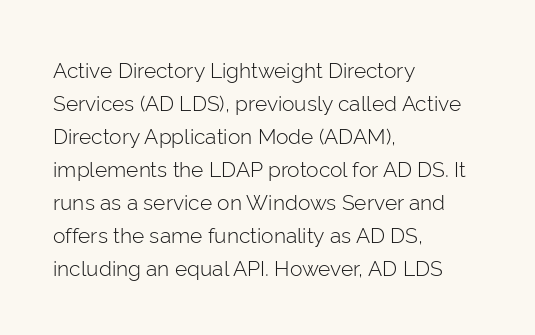
The image shows 21 px text type, upright; set left-aligned, normal line spacing (1.57x), normal letter spacing, not underlined.
